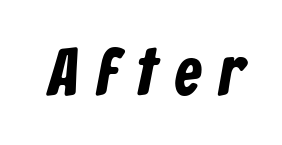
{"serif": "no", "bold": "yes", "weight": "bold", "width": "condensed", "stroke_contrast": "low", "x_height": "medium", "monospaced": "no", "underline": "no", "letter_spacing": "wide", "letter_spacing_em": 0.27, "glyph_px": 67}
